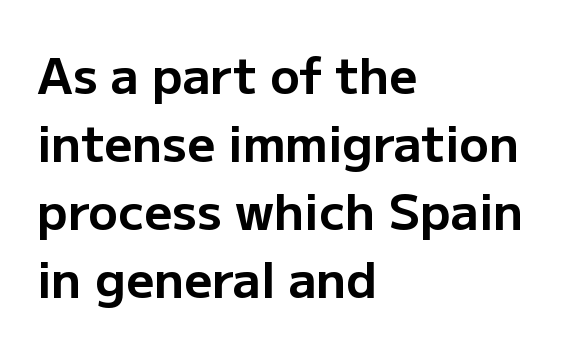
Letters rest on an invisible, unmarked baseline. No italicization has been applied; the sample stays upright. Honestly, the row spacing looks completely unremarkable. The rendering uses natural spacing where letterforms have individual widths. The lines are quadded left.
